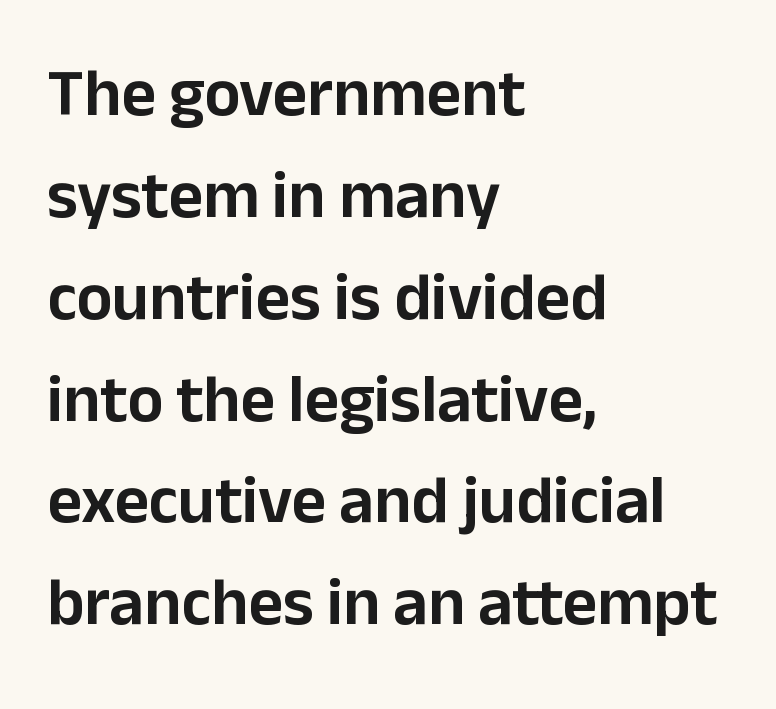
Q: Is the text italic (slanted)? A: No, it is upright.
Q: Is the typeface a serif or a sans-serif typeface? A: Sans-serif.
Q: Is the text underlined? A: No.
Q: How is the paragraph aligned? A: Left-aligned.
Q: Is the spacing between letters normal or unusually wide? A: Normal.
Q: Is the spacing between lines tight, normal or loose? A: Normal.
Q: Width (condensed, normal, or wide)? A: Normal.
Q: Stroke contrast? A: Low.
Q: x-height? A: Medium.
Q: Monospaced? A: No.
